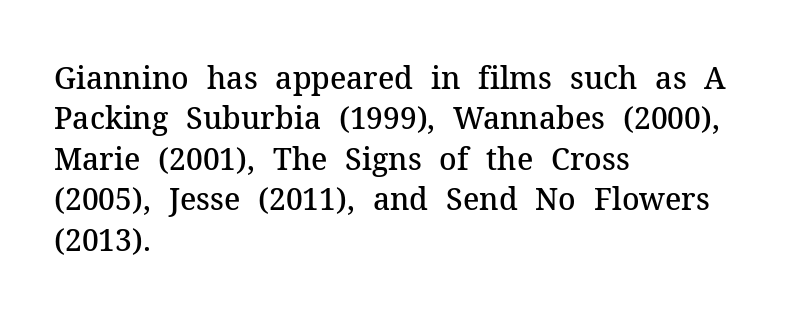
{"serif": "yes", "italic": "no", "bold": "semi", "weight": "semibold", "width": "normal", "stroke_contrast": "medium", "x_height": "medium", "monospaced": "no", "underline": "no", "align": "left", "line_spacing": "normal", "line_spacing_ratio": 1.35, "letter_spacing": "normal", "letter_spacing_em": 0.0, "glyph_px": 30}
